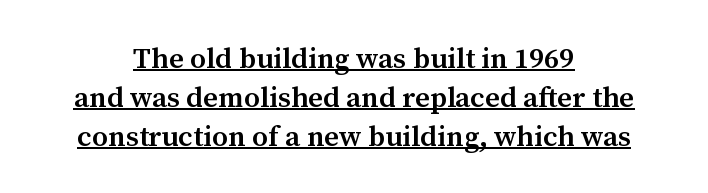
The image shows 29 px semibold serif type, upright; set centered, normal line spacing (1.34x), normal letter spacing, underlined; medium stroke contrast and a medium x-height.
